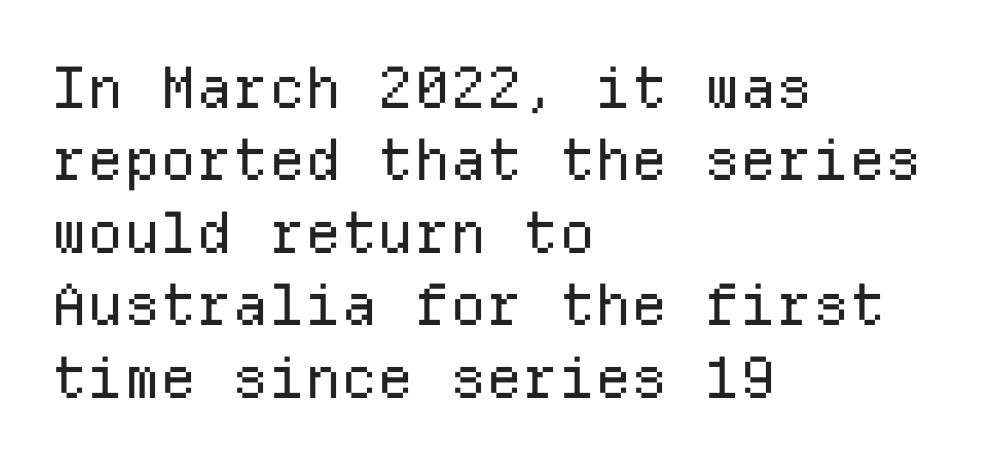
Q: Is the text bold? A: No.
Q: Is the text italic (slanted)? A: No, it is upright.
Q: Is the typeface a serif or a sans-serif typeface? A: Sans-serif.
Q: Is the text underlined? A: No.
Q: How is the paragraph aligned? A: Left-aligned.
Q: Is the spacing between letters normal or unusually wide? A: Normal.
Q: Is the spacing between lines tight, normal or loose? A: Normal.
Q: Width (condensed, normal, or wide)? A: Normal.
Q: Stroke contrast? A: Low.
Q: x-height? A: Medium.
Q: Monospaced? A: Yes.
